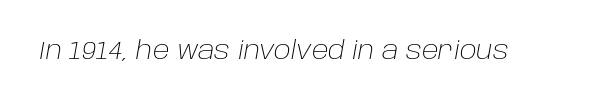
The weight would be labelled regular, book, light, or lighter still. Rendered with sloped, italic letterforms. Any mark beneath the type? The region is blank. A typesetter would call this zero additional tracking.
